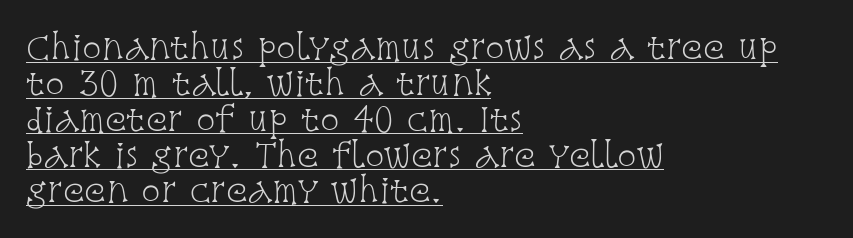
The image shows 32 px light, condensed serif type, upright; set left-aligned, tight line spacing (1.12x), normal letter spacing, underlined; low stroke contrast and a large x-height.
